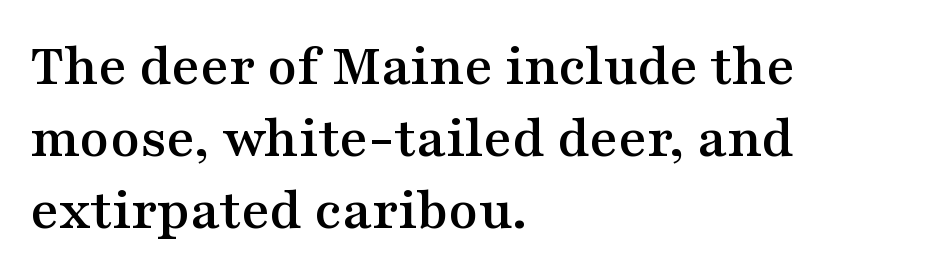
{"serif": "yes", "italic": "no", "width": "wide", "stroke_contrast": "medium", "x_height": "medium", "monospaced": "no", "underline": "no", "align": "left", "line_spacing_ratio": 1.2, "letter_spacing": "normal", "letter_spacing_em": 0.0, "glyph_px": 60}
